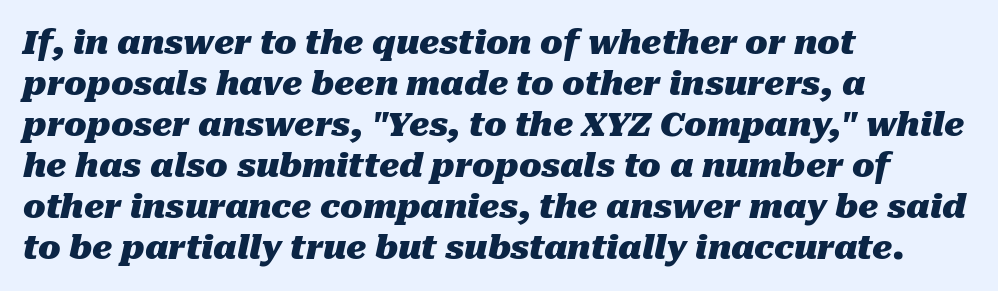
The image shows 33 px heavy type, italic (leaning right); set left-aligned, line spacing 1.24x, normal letter spacing, not underlined; medium stroke contrast and a medium x-height.
